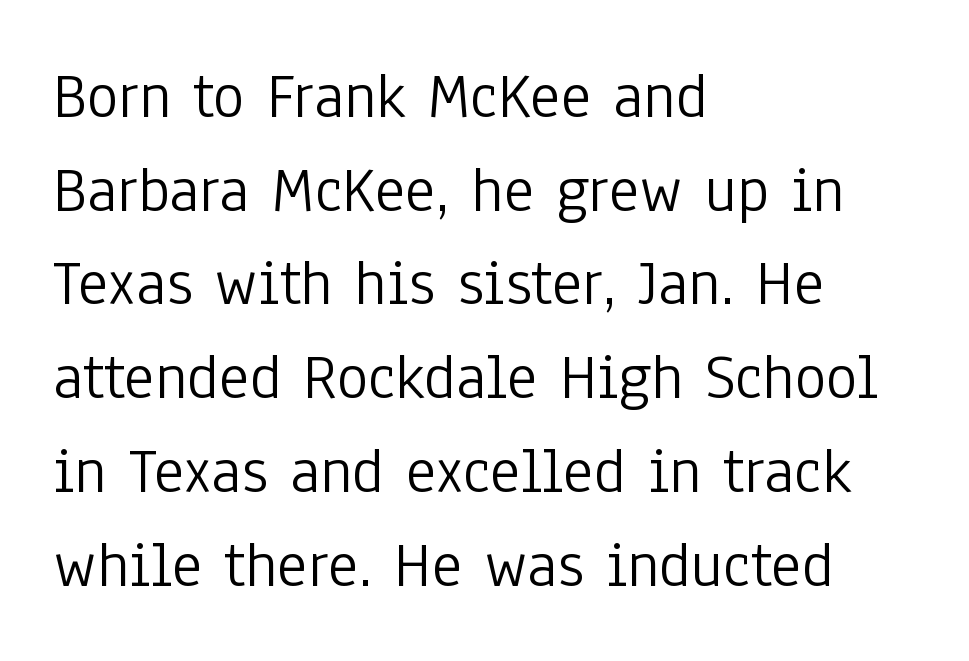
The image shows 66 px light, condensed sans-serif type, upright; set left-aligned, normal line spacing (1.42x), normal letter spacing, not underlined; low stroke contrast and a medium x-height.
